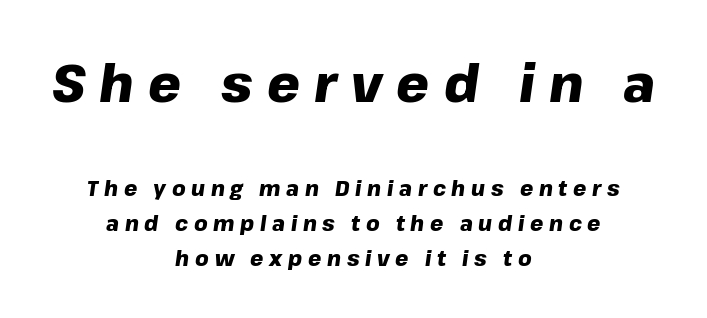
The image shows 52 px heavy type, italic (leaning right); set centered, normal line spacing (1.65x), unusually wide letter spacing (+0.27 em), not underlined; the first (top) block is 2.48x larger; low stroke contrast and a medium x-height.
